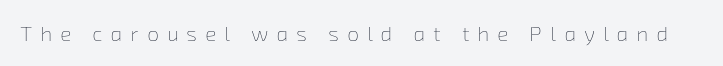
The image shows 21 px text type; set unusually wide letter spacing (+0.39 em), not underlined.
